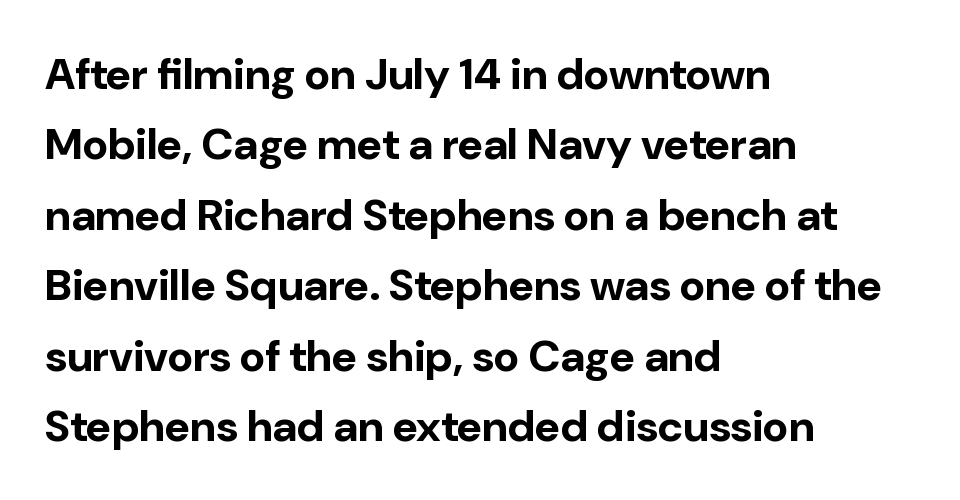
The type is set solid horizontally, with unmodified tracking. The letters are bold, with thick, heavy strokes. One-word summary of the alignment: left. Grotesque or geometric, the face here clearly has no serifs.
